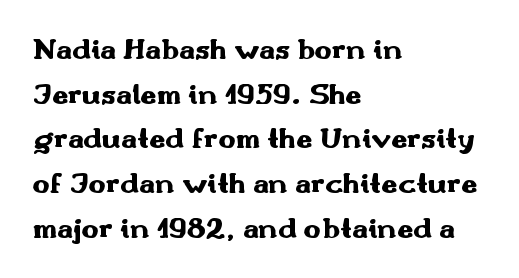
The image shows 29 px heavy, wide sans-serif type, upright; set left-aligned, normal line spacing (1.54x), normal letter spacing, not underlined; medium stroke contrast and a small x-height.
